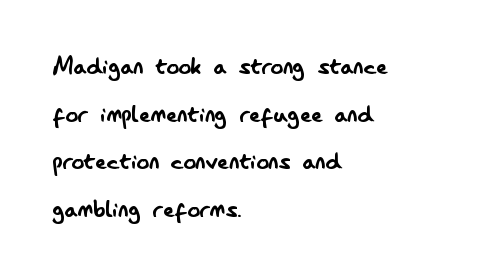
The typesetting does not lean heavy: it is not bold. The zone under the glyphs is completely vacant. If you drew a line through each stem, it would be perfectly vertical. These lines keep a tight, regular rhythm from letter to letter. Quick note: interline space is typical.
